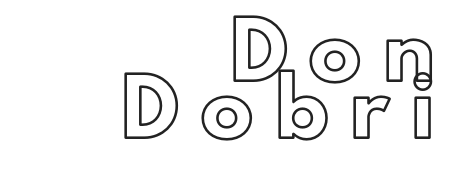
The image shows 52 px text type, upright; set right-aligned, tight line spacing (1.09x), unusually wide letter spacing (+0.43 em), not underlined; a small x-height.
